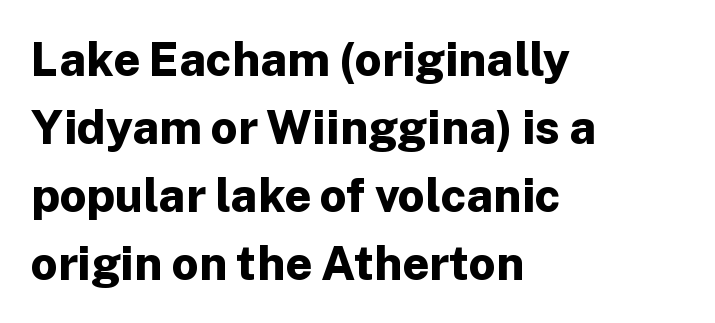
Q: Is the text bold? A: Yes.
Q: Is the text italic (slanted)? A: No, it is upright.
Q: Is the typeface a serif or a sans-serif typeface? A: Sans-serif.
Q: Is the text underlined? A: No.
Q: How is the paragraph aligned? A: Left-aligned.
Q: Is the spacing between letters normal or unusually wide? A: Normal.
Q: Is the spacing between lines tight, normal or loose? A: Normal.
Q: Width (condensed, normal, or wide)? A: Normal.
Q: Stroke contrast? A: Low.
Q: x-height? A: Medium.
Q: Monospaced? A: No.
